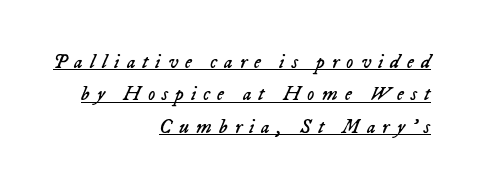
The image shows 20 px text type, italic (leaning right); set right-aligned, normal line spacing (1.62x), unusually wide letter spacing (+0.35 em), underlined.
